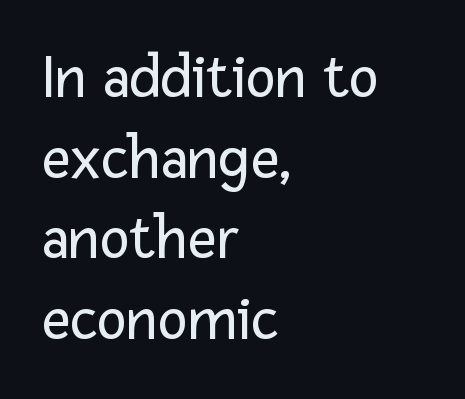
{"serif": "no", "italic": "no", "bold": "no", "weight": "regular", "width": "normal", "stroke_contrast": "low", "x_height": "medium", "monospaced": "no", "underline": "no", "align": "left", "line_spacing": "normal", "line_spacing_ratio": 1.28, "letter_spacing": "normal", "letter_spacing_em": 0.0, "glyph_px": 63}
